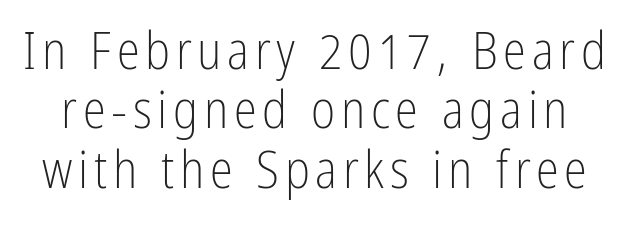
Cramped leading. These lines were composed using upright roman letters. On a weight scale, this lands at 450 or below. No feet cap the strokes, marking this as sans-serif type. Anything drawn beneath the words? Only blank space. Each letter keeps its own natural width here, so spacing adapts to shape.
